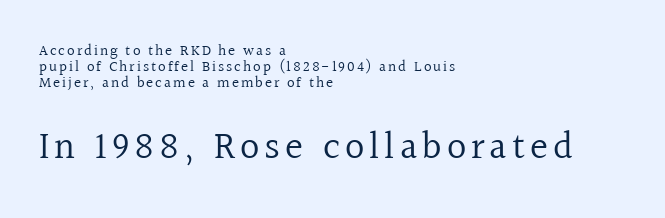
Leftover space on each line is placed entirely after the last word. These glyphs show unthickened strokes, regular width or finer. Does the bottom block carry the larger type? Yes, it does. Serif or sans? Serif — the stroke terminals have little feet. Looks like regular typesetting: each glyph gets only the width it needs. Anything drawn beneath the words? Only blank space.
